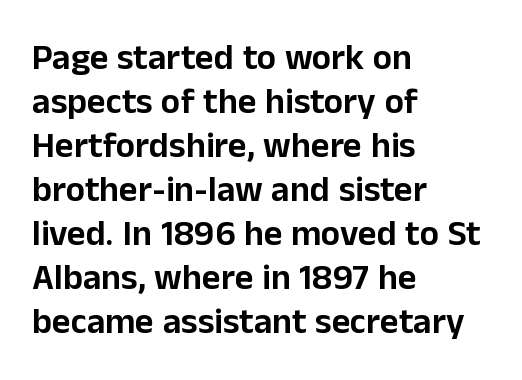
The image shows 36 px sans-serif type, upright; set left-aligned, line spacing 1.22x, normal letter spacing, not underlined; low stroke contrast and a medium x-height.
